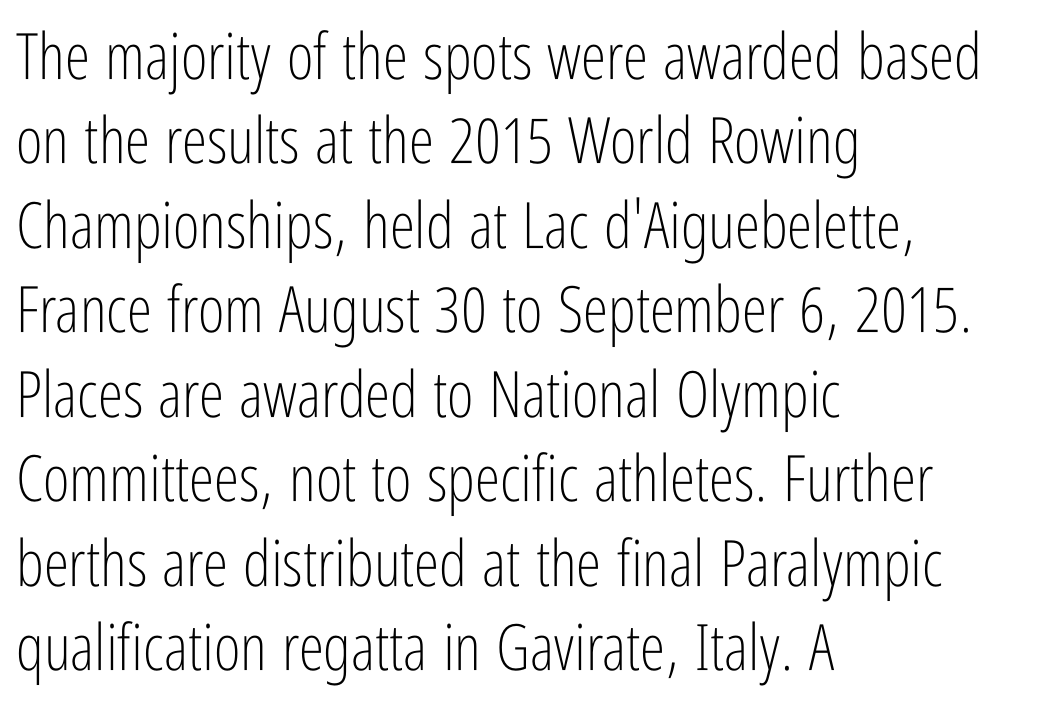
{"serif": "no", "italic": "no", "bold": "no", "weight": "light", "width": "condensed", "stroke_contrast": "low", "x_height": "medium", "monospaced": "no", "underline": "no", "align": "left", "line_spacing": "normal", "line_spacing_ratio": 1.32, "letter_spacing": "normal", "letter_spacing_em": 0.0, "glyph_px": 64}
